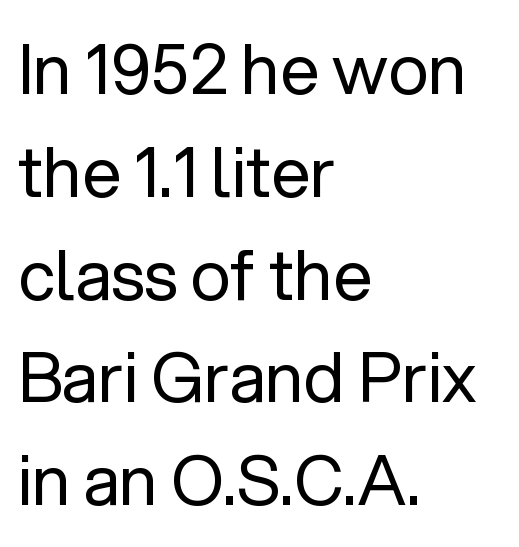
The lettering holds an erect, upright posture throughout. Observe the absence of serifs on each vertical stroke in this sample. Glyph-to-glyph distance matches everyday printed text. The font sits on the lighter half of the weight spectrum, regular included.
